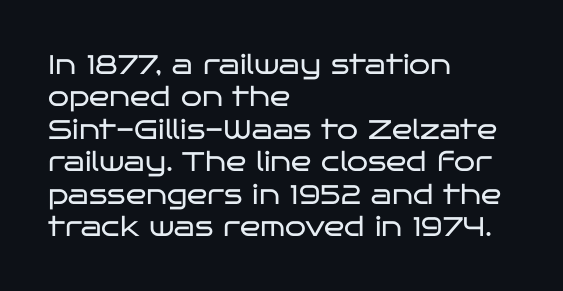
The font is comparable to plain body text, perhaps lighter. Line starts are locked; line ends wander. Nothing unusual about the tracking: characters are spaced as the font intends. The type sits square on the baseline with zero lean. Rule under the text: the space is simply empty.
